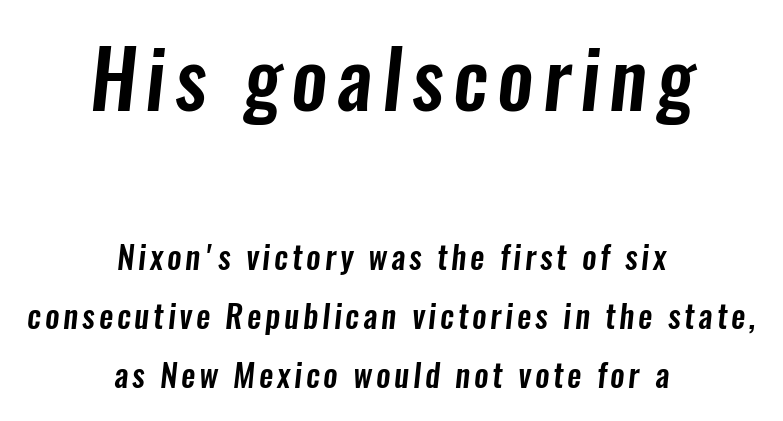
The image shows 80 px condensed sans-serif type; set centered, line spacing 1.85x, not underlined; the first (top) block is 2.5x larger; low stroke contrast and a medium x-height.
